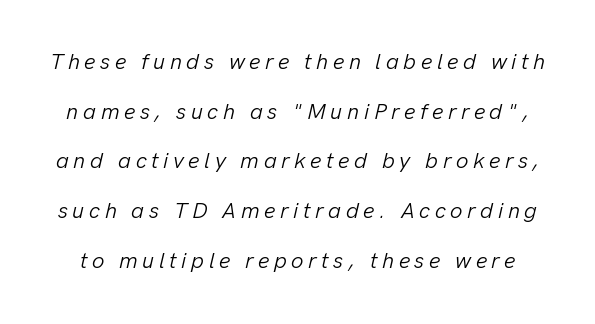
{"italic": "yes", "lean": "right", "slant_degrees": 13, "bold": "no", "underline": "no", "line_spacing": "loose", "line_spacing_ratio": 2.26, "letter_spacing": "wide", "letter_spacing_em": 0.21, "glyph_px": 22}
